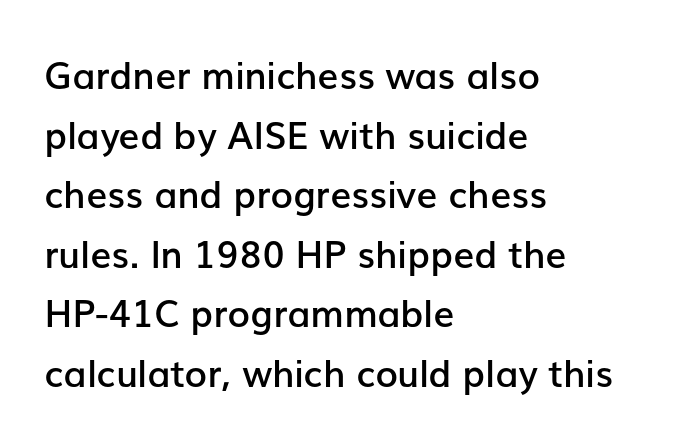
Q: Is the text bold? A: Semi-bold.
Q: Is the text italic (slanted)? A: No, it is upright.
Q: Is the typeface a serif or a sans-serif typeface? A: Sans-serif.
Q: Is the text underlined? A: No.
Q: How is the paragraph aligned? A: Left-aligned.
Q: Is the spacing between letters normal or unusually wide? A: Normal.
Q: Is the spacing between lines tight, normal or loose? A: Normal.
Q: Width (condensed, normal, or wide)? A: Normal.
Q: Stroke contrast? A: Low.
Q: x-height? A: Medium.
Q: Monospaced? A: No.
